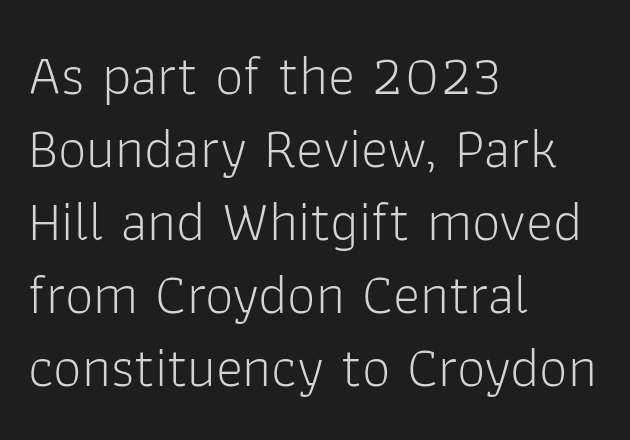
{"serif": "no", "italic": "no", "bold": "no", "weight": "light", "width": "normal", "stroke_contrast": "low", "x_height": "medium", "monospaced": "no", "underline": "no", "align": "left", "line_spacing": "normal", "line_spacing_ratio": 1.28, "letter_spacing": "normal", "letter_spacing_em": 0.0, "glyph_px": 57}
